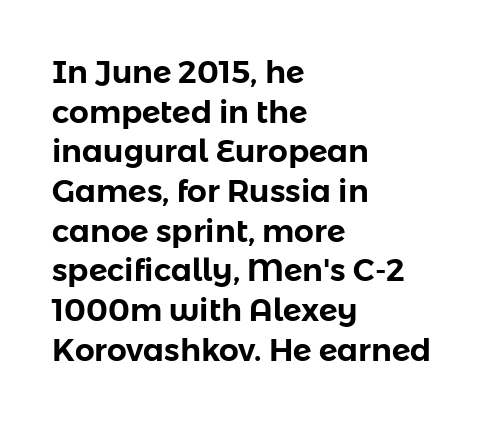
The space beneath each line is pristine and unruled. Tracking here is standard; glyphs follow each other at the usual distance. Each new line begins a customary step beneath the previous one. Do the characters align in a grid? No, the font is proportional. Rendered with straight, roman letterforms. This sample is left-justified, so line endings fall wherever the words run out.
